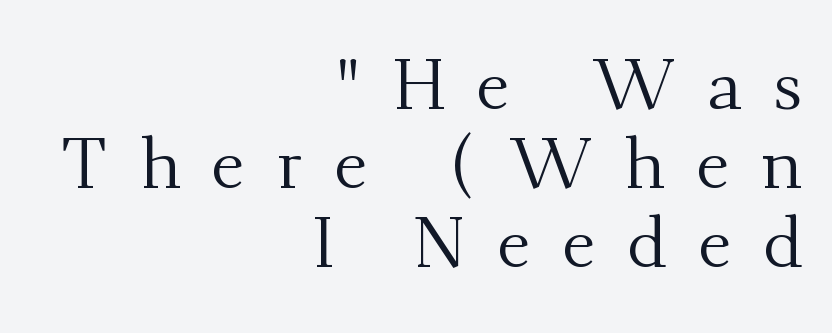
Every row of glyphs terminates at an identical x-position on the right. There is plenty of visible air inserted between adjacent glyphs. Does the leading feel generous? Not at all — it's pinched. Is there any slant? The stems are plumb. You could not count columns in this text — the font is proportionally spaced.
